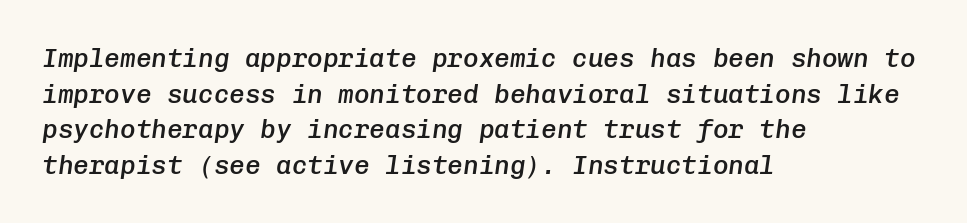
{"italic": "yes", "lean": "right", "slant_degrees": 8, "bold": "semi", "underline": "no", "align": "left", "line_spacing": "normal", "line_spacing_ratio": 1.37, "letter_spacing": "normal", "letter_spacing_em": 0.0, "glyph_px": 26}
